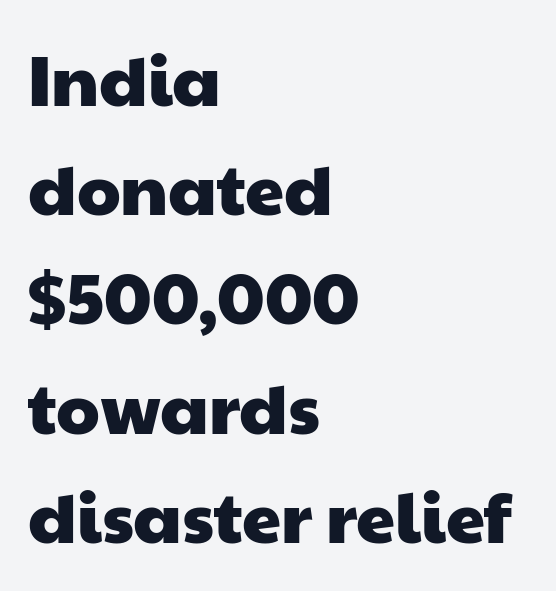
{"serif": "no", "width": "wide", "stroke_contrast": "low", "x_height": "medium", "monospaced": "no", "underline": "no", "align": "left", "line_spacing": "normal", "line_spacing_ratio": 1.56, "letter_spacing": "normal", "letter_spacing_em": 0.0, "glyph_px": 70}
